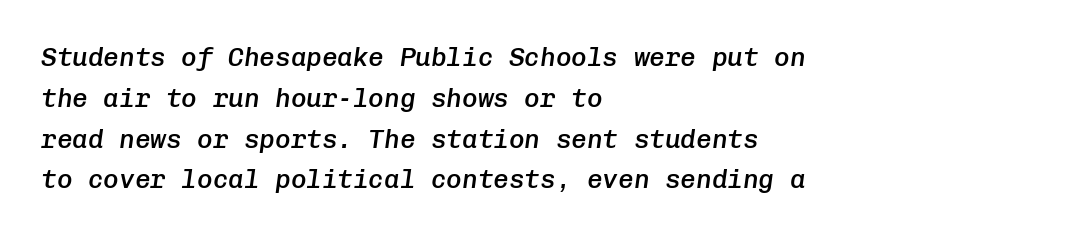
Q: Is the text bold? A: Semi-bold.
Q: Is the text italic (slanted)? A: Yes, it leans right by about 8 degrees.
Q: Is the text underlined? A: No.
Q: How is the paragraph aligned? A: Left-aligned.
Q: Is the spacing between letters normal or unusually wide? A: Normal.
Q: Is the spacing between lines tight, normal or loose? A: Normal.
